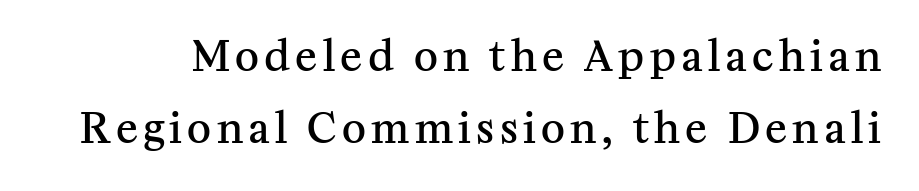
Q: Is the text bold? A: Semi-bold.
Q: Is the text italic (slanted)? A: No, it is upright.
Q: Is the typeface a serif or a sans-serif typeface? A: Serif.
Q: Is the text underlined? A: No.
Q: Width (condensed, normal, or wide)? A: Normal.
Q: Stroke contrast? A: Medium.
Q: x-height? A: Medium.
Q: Monospaced? A: No.
